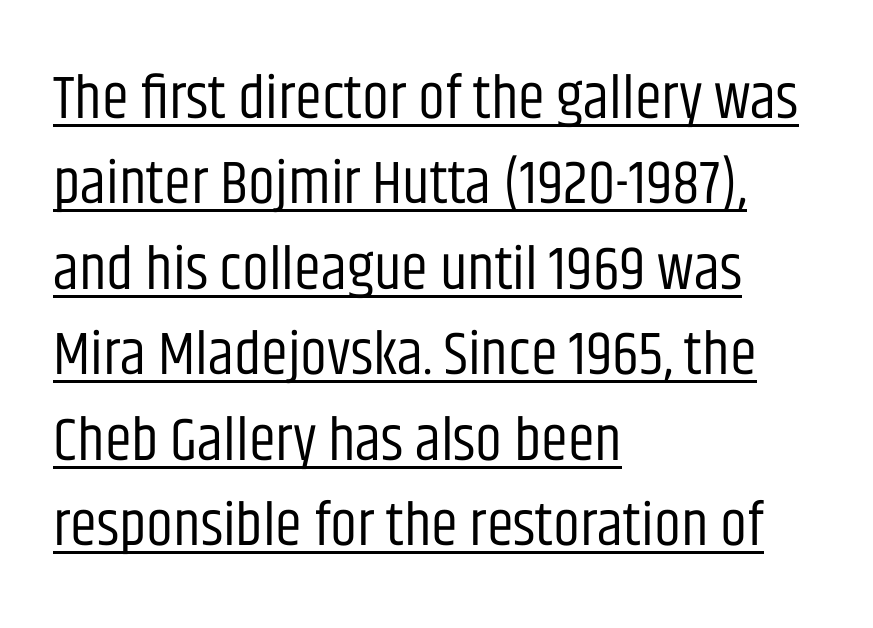
Q: Is the text bold? A: No.
Q: Is the text italic (slanted)? A: No, it is upright.
Q: Is the typeface a serif or a sans-serif typeface? A: Sans-serif.
Q: Is the text underlined? A: Yes.
Q: How is the paragraph aligned? A: Left-aligned.
Q: Is the spacing between letters normal or unusually wide? A: Normal.
Q: Is the spacing between lines tight, normal or loose? A: Normal.
Q: Width (condensed, normal, or wide)? A: Condensed.
Q: Stroke contrast? A: Low.
Q: x-height? A: Large.
Q: Monospaced? A: No.
